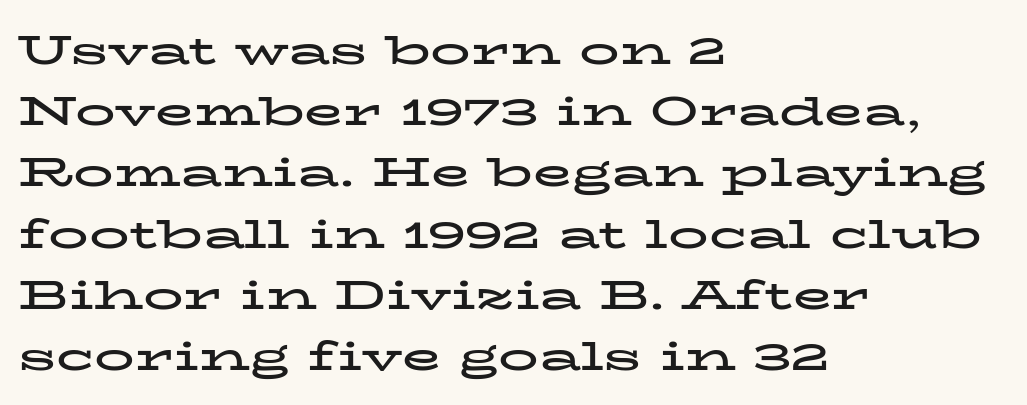
Typesetter's note: full bold, strokes at maximum text heaviness. Letter spacing: default. A roman cut, with each character standing at attention. Regarding serifs, this sample has them.
